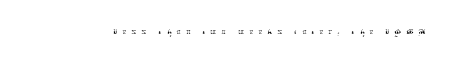
Every character sits straight up, as roman type does. Short note: letters widely spaced. The passage shown is not underscored anywhere. This is not heavy type; no bold has been used.
